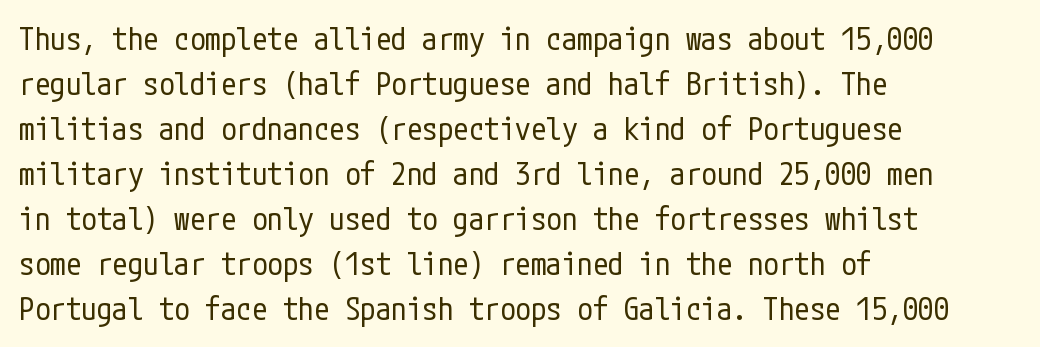
The image shows 31 px regular-weight, condensed sans-serif type, upright; set left-aligned, normal line spacing (1.45x), normal letter spacing, not underlined; low stroke contrast and a medium x-height.
